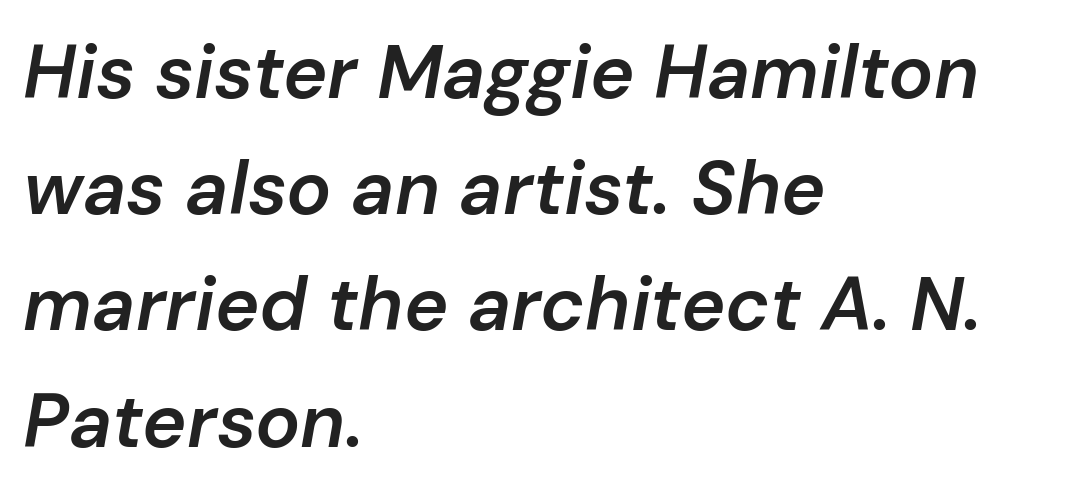
Q: Is the text bold? A: Semi-bold.
Q: Is the text italic (slanted)? A: Yes, it leans right by about 10 degrees.
Q: Is the text underlined? A: No.
Q: How is the paragraph aligned? A: Left-aligned.
Q: Is the spacing between letters normal or unusually wide? A: Normal.
Q: Is the spacing between lines tight, normal or loose? A: Normal.
Q: Width (condensed, normal, or wide)? A: Normal.
Q: Stroke contrast? A: Low.
Q: x-height? A: Medium.
Q: Monospaced? A: No.
